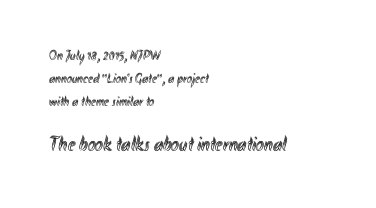
Q: Is the text italic (slanted)? A: Yes.
Q: Is the text underlined? A: No.
Q: How is the paragraph aligned? A: Left-aligned.
Q: Is the spacing between letters normal or unusually wide? A: Normal.
Q: Is the spacing between lines tight, normal or loose? A: Normal.
Q: Which block of text is set in a larger size, the first (top) or the second (bottom)? A: The second (bottom) one.
